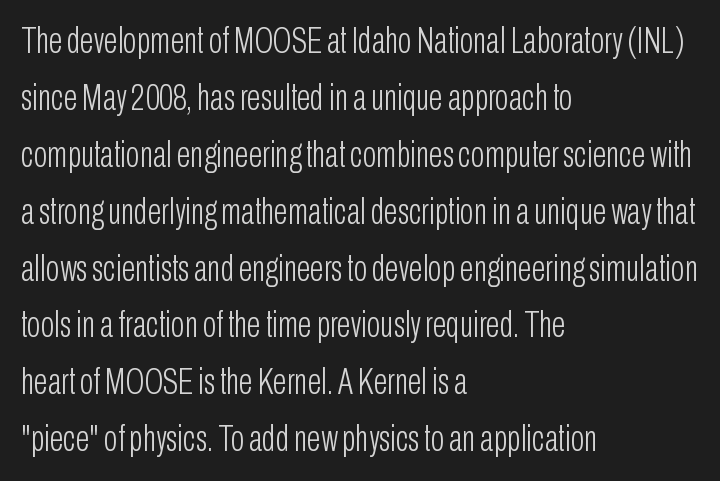
Q: Is the text bold? A: No.
Q: Is the text italic (slanted)? A: No, it is upright.
Q: Is the typeface a serif or a sans-serif typeface? A: Sans-serif.
Q: Is the text underlined? A: No.
Q: How is the paragraph aligned? A: Left-aligned.
Q: Is the spacing between letters normal or unusually wide? A: Normal.
Q: Is the spacing between lines tight, normal or loose? A: Normal.
Q: Width (condensed, normal, or wide)? A: Condensed.
Q: Stroke contrast? A: Low.
Q: x-height? A: Medium.
Q: Monospaced? A: No.
